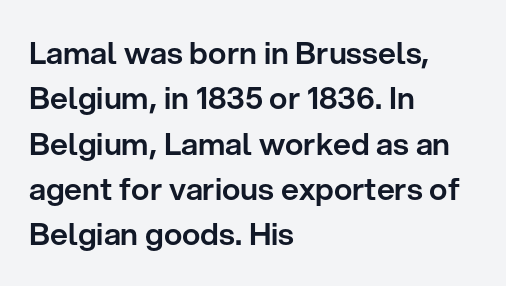
Classification — sans serif. In CSS terms this would be text-align: left. Nothing unusual about the tracking: characters are spaced as the font intends. Summary of vertical rhythm: regular, with standard interline spacing. The specimen omits any rule beneath the text block's lines. These lines were composed using upright roman letters.
